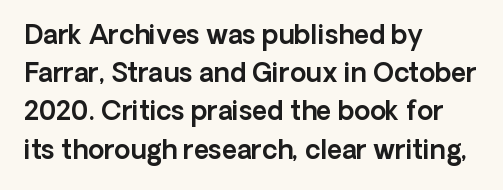
The image shows 26 px text type, upright; set left-aligned, normal line spacing (1.47x), normal letter spacing, not underlined.
